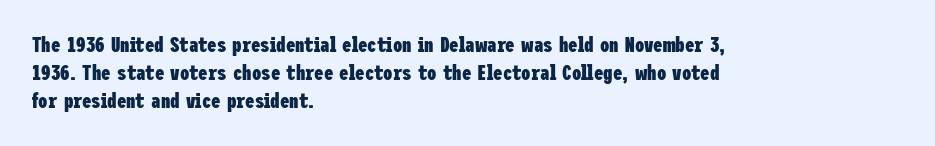
{"italic": "no", "bold": "yes", "underline": "no", "align": "left", "line_spacing": "normal", "line_spacing_ratio": 1.34, "letter_spacing": "normal", "letter_spacing_em": 0.0, "glyph_px": 21}
